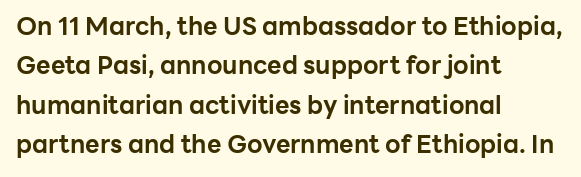
Q: Is the text bold? A: Yes.
Q: Is the text italic (slanted)? A: No, it is upright.
Q: Is the text underlined? A: No.
Q: How is the paragraph aligned? A: Left-aligned.
Q: Is the spacing between letters normal or unusually wide? A: Normal.
Q: Is the spacing between lines tight, normal or loose? A: Normal.
